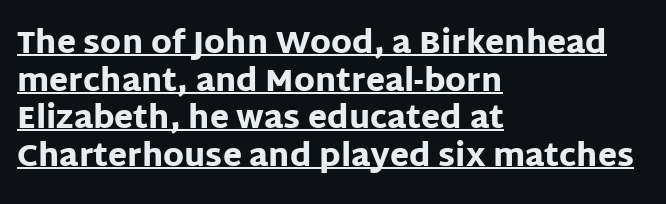
{"serif": "no", "italic": "no", "bold": "yes", "weight": "heavy", "width": "normal", "stroke_contrast": "low", "x_height": "large", "monospaced": "no", "underline": "yes", "align": "left", "line_spacing_ratio": 1.21, "letter_spacing": "normal", "letter_spacing_em": 0.0, "glyph_px": 31}
